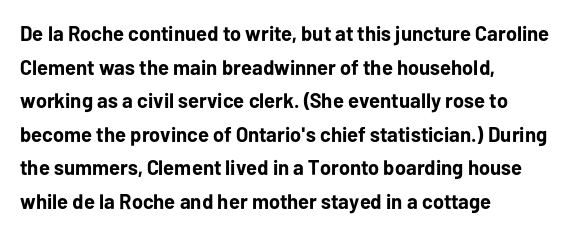
The image shows 21 px bold type, upright; set left-aligned, normal line spacing (1.6x), normal letter spacing, not underlined.
